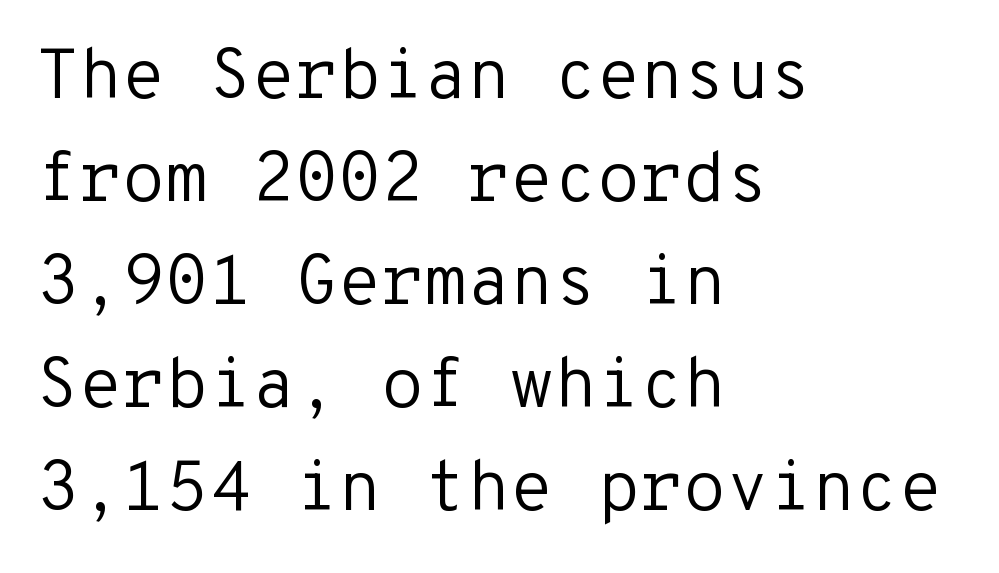
The image shows 70 px regular-weight sans-serif type, upright, monospaced; set left-aligned, normal line spacing (1.47x), normal letter spacing, not underlined; low stroke contrast and a medium x-height.
